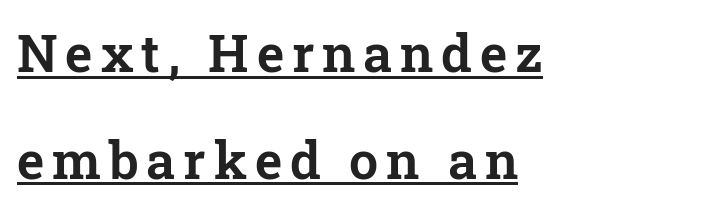
Q: Is the text italic (slanted)? A: No, it is upright.
Q: Is the typeface a serif or a sans-serif typeface? A: Serif.
Q: Is the text underlined? A: Yes.
Q: How is the paragraph aligned? A: Left-aligned.
Q: Is the spacing between lines tight, normal or loose? A: Loose.
Q: Width (condensed, normal, or wide)? A: Normal.
Q: Stroke contrast? A: Low.
Q: x-height? A: Medium.
Q: Monospaced? A: No.
